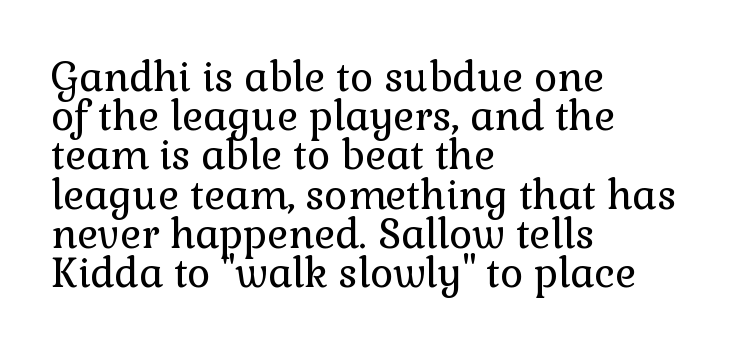
Q: Is the text bold? A: No.
Q: Is the text italic (slanted)? A: No, it is upright.
Q: Is the typeface a serif or a sans-serif typeface? A: Serif.
Q: Is the text underlined? A: No.
Q: How is the paragraph aligned? A: Left-aligned.
Q: Is the spacing between letters normal or unusually wide? A: Normal.
Q: Is the spacing between lines tight, normal or loose? A: Tight.
Q: Width (condensed, normal, or wide)? A: Normal.
Q: x-height? A: Medium.
Q: Monospaced? A: No.
